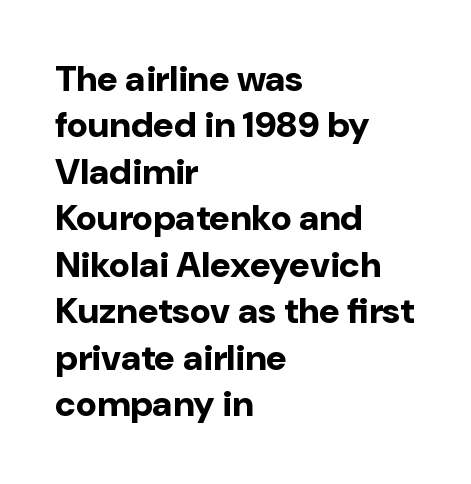
Q: Is the text bold? A: Yes.
Q: Is the text italic (slanted)? A: No, it is upright.
Q: Is the typeface a serif or a sans-serif typeface? A: Sans-serif.
Q: Is the text underlined? A: No.
Q: How is the paragraph aligned? A: Left-aligned.
Q: Is the spacing between letters normal or unusually wide? A: Normal.
Q: Is the spacing between lines tight, normal or loose? A: Normal.
Q: Width (condensed, normal, or wide)? A: Normal.
Q: Stroke contrast? A: Low.
Q: x-height? A: Medium.
Q: Monospaced? A: No.
